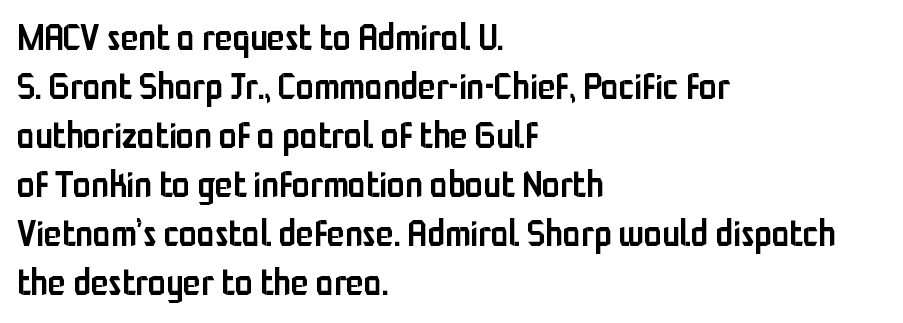
{"serif": "no", "italic": "no", "bold": "semi", "weight": "semibold", "width": "condensed", "stroke_contrast": "low", "x_height": "medium", "monospaced": "no", "underline": "no", "align": "left", "line_spacing": "normal", "line_spacing_ratio": 1.36, "letter_spacing": "normal", "letter_spacing_em": 0.0, "glyph_px": 36}
